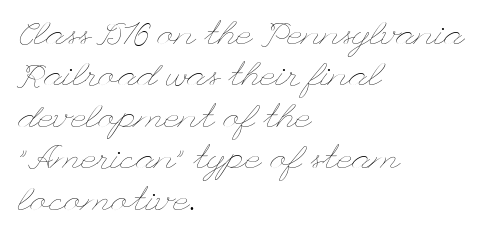
The image shows 34 px thin, wide type; set left-aligned, line spacing 1.22x, normal letter spacing, not underlined; low stroke contrast and a small x-height.
